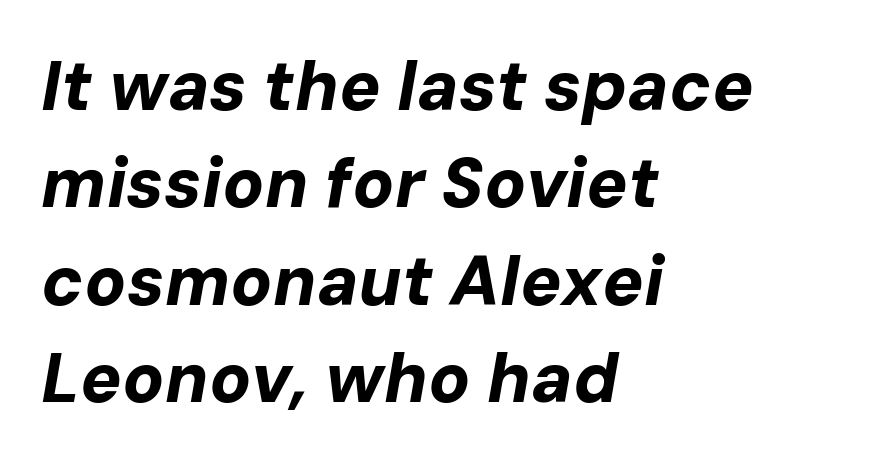
The space between consecutive lines is moderate. Yep, that's italic — everything's leaning. You'd pick this weight for a headline — it's a proper bold. Does the copy run flush right? No — it runs flush left.
